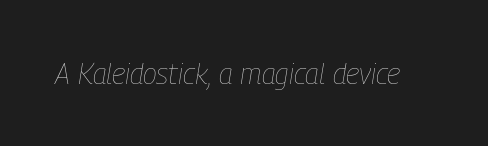
Is the letter spacing exaggerated? No — it looks like the ordinary default. The words here are not underlined. This is oblique type, the kind used for emphasis or titles. These glyphs show unthickened strokes, regular width or finer.
